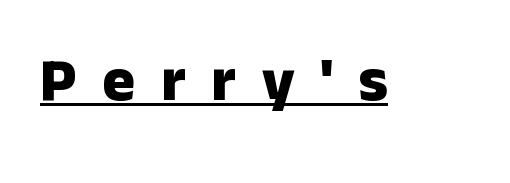
Q: Is the text bold? A: Yes.
Q: Is the text italic (slanted)? A: No, it is upright.
Q: Is the typeface a serif or a sans-serif typeface? A: Sans-serif.
Q: Is the text underlined? A: Yes.
Q: Is the spacing between letters normal or unusually wide? A: Unusually wide.
Q: Width (condensed, normal, or wide)? A: Normal.
Q: Stroke contrast? A: Low.
Q: x-height? A: Medium.
Q: Monospaced? A: No.
